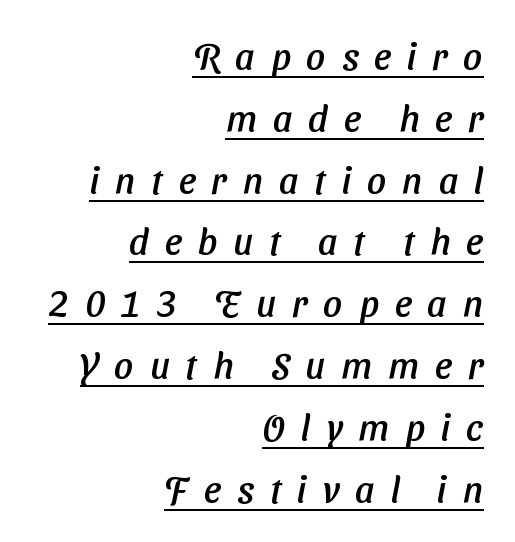
Q: Is the typeface a serif or a sans-serif typeface? A: Sans-serif.
Q: Is the text underlined? A: Yes.
Q: How is the paragraph aligned? A: Right-aligned.
Q: Is the spacing between letters normal or unusually wide? A: Unusually wide.
Q: Is the spacing between lines tight, normal or loose? A: Normal.
Q: Width (condensed, normal, or wide)? A: Normal.
Q: Stroke contrast? A: Low.
Q: x-height? A: Medium.
Q: Monospaced? A: No.
